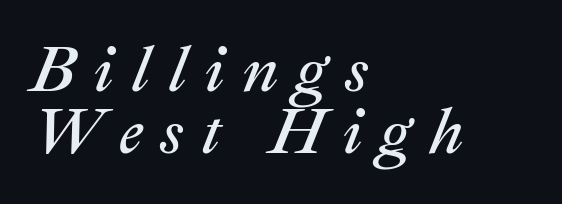
Notice how descenders almost collide with the ascenders below — that's tight leading. The zone under the glyphs is completely vacant. Character widths vary here, with narrow letters taking less room than wide ones. These lines stack with their left ends in a neat column. Unbolded letterforms with no extra heft. Quick note: italic.
